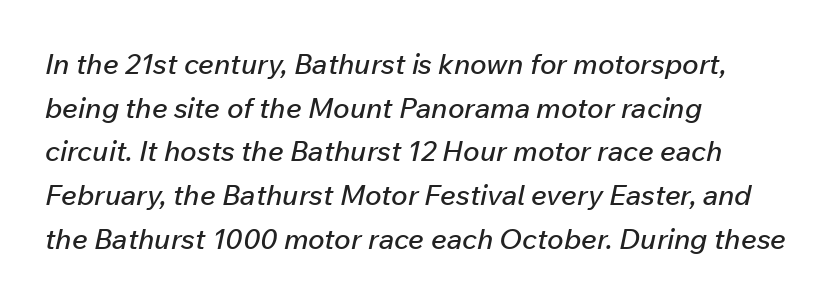
Q: Is the text italic (slanted)? A: Yes, it leans right by about 12 degrees.
Q: Is the text underlined? A: No.
Q: How is the paragraph aligned? A: Left-aligned.
Q: Is the spacing between letters normal or unusually wide? A: Normal.
Q: Is the spacing between lines tight, normal or loose? A: Normal.
Q: Width (condensed, normal, or wide)? A: Normal.
Q: Stroke contrast? A: Low.
Q: x-height? A: Medium.
Q: Monospaced? A: No.
